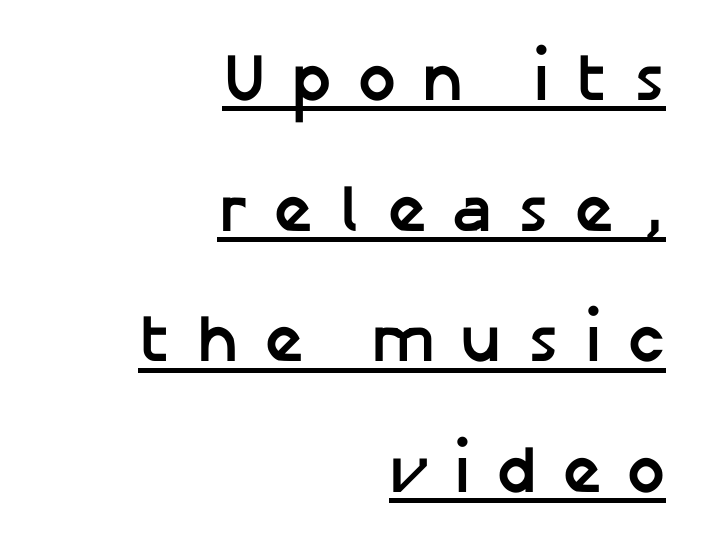
Q: Is the text bold? A: Yes.
Q: Is the text italic (slanted)? A: No, it is upright.
Q: Is the typeface a serif or a sans-serif typeface? A: Sans-serif.
Q: Is the text underlined? A: Yes.
Q: How is the paragraph aligned? A: Right-aligned.
Q: Is the spacing between letters normal or unusually wide? A: Unusually wide.
Q: Is the spacing between lines tight, normal or loose? A: Loose.
Q: Width (condensed, normal, or wide)? A: Normal.
Q: Stroke contrast? A: Low.
Q: x-height? A: Medium.
Q: Monospaced? A: No.
